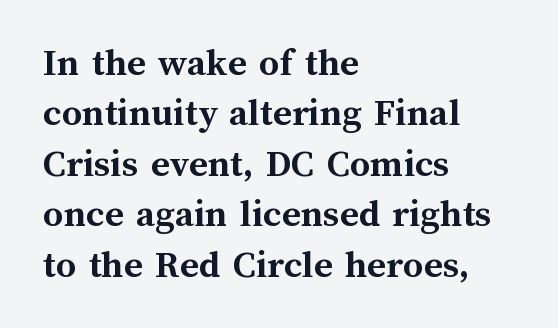
The image shows 40 px semibold type, upright; set left-aligned, normal line spacing (1.26x), normal letter spacing, not underlined; medium stroke contrast and a medium x-height.
